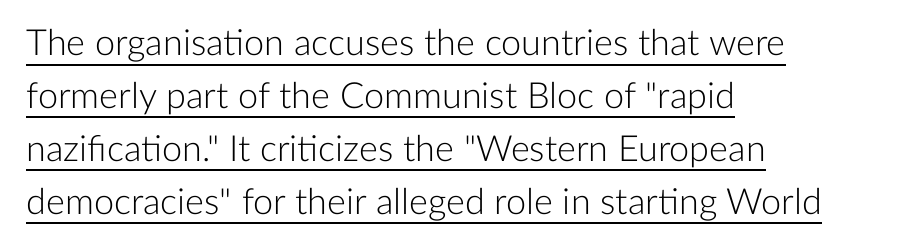
The image shows 36 px light sans-serif type, upright; set left-aligned, normal line spacing (1.47x), normal letter spacing, underlined; low stroke contrast and a medium x-height.
